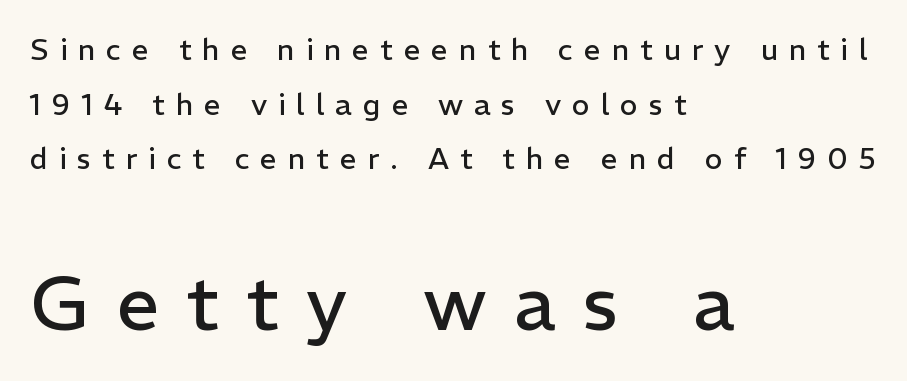
{"serif": "no", "italic": "no", "bold": "no", "weight": "regular", "width": "normal", "stroke_contrast": "low", "x_height": "medium", "monospaced": "no", "underline": "no", "align": "left", "line_spacing_ratio": 1.82, "letter_spacing": "wide", "letter_spacing_em": 0.36, "larger_block": "second", "size_ratio": 2.53, "glyph_px": 76}
